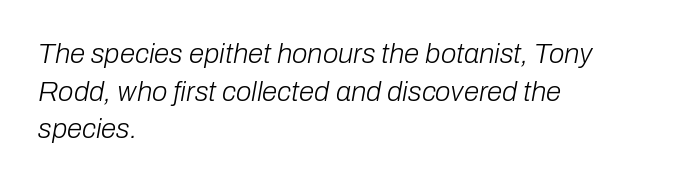
The image shows 28 px light type, italic (leaning right); set left-aligned, normal line spacing (1.34x), normal letter spacing, not underlined; low stroke contrast and a medium x-height.
